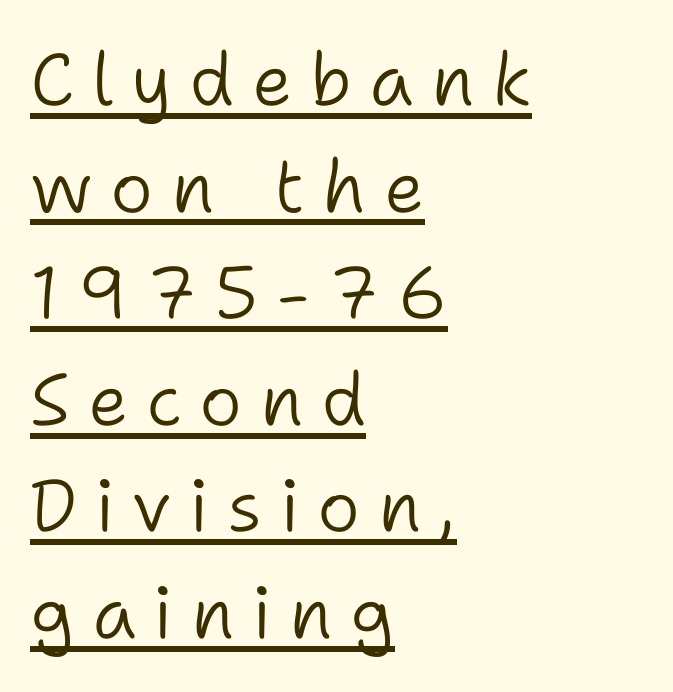
{"serif": "no", "italic": "no", "bold": "no", "weight": "light", "width": "normal", "stroke_contrast": "low", "x_height": "medium", "monospaced": "no", "underline": "yes", "align": "left", "line_spacing": "normal", "line_spacing_ratio": 1.46, "letter_spacing": "wide", "letter_spacing_em": 0.24, "glyph_px": 73}
